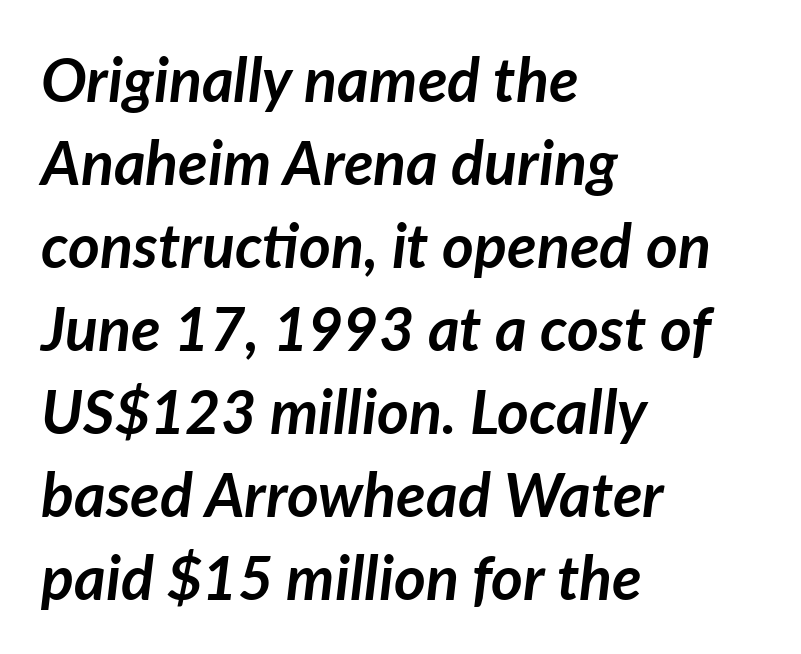
Q: Is the text bold? A: Yes.
Q: Is the text italic (slanted)? A: Yes, it leans right by about 7 degrees.
Q: Is the text underlined? A: No.
Q: How is the paragraph aligned? A: Left-aligned.
Q: Is the spacing between letters normal or unusually wide? A: Normal.
Q: Is the spacing between lines tight, normal or loose? A: Normal.
Q: Width (condensed, normal, or wide)? A: Normal.
Q: Stroke contrast? A: Low.
Q: x-height? A: Medium.
Q: Monospaced? A: No.
